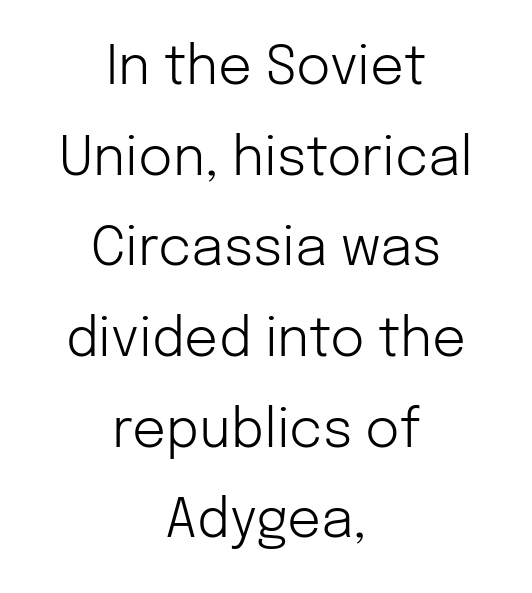
The lettering stays uniformly vertical, giving the passage a roman look. Here the designer chose a conventional face with non-uniform glyph widths. Classification — sans serif. The text block is weighted toward neither margin, spreading evenly from the middle.
